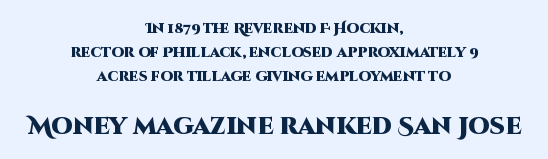
The image shows 24 px bold type, upright; set centered, line spacing 1.71x, normal letter spacing, not underlined; the second (bottom) block is 1.71x larger.
